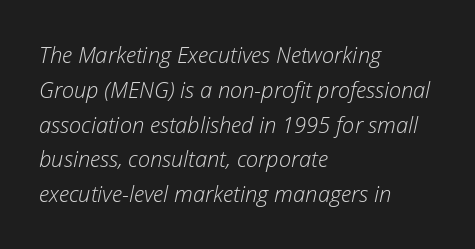
Q: Is the text bold? A: No.
Q: Is the text italic (slanted)? A: Yes, it leans right by about 12 degrees.
Q: Is the text underlined? A: No.
Q: How is the paragraph aligned? A: Left-aligned.
Q: Is the spacing between letters normal or unusually wide? A: Normal.
Q: Is the spacing between lines tight, normal or loose? A: Normal.
